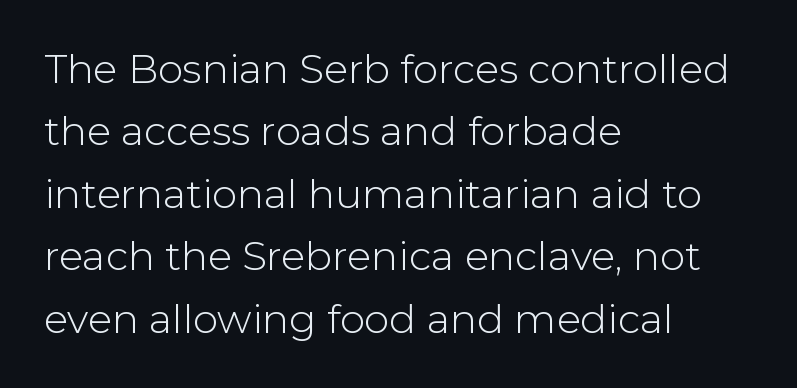
Nope, not italic — everything's standing straight. Spacing verdict: proportional, widths tailored to each character. The strokes carry an ordinary text weight at most. Leading: standard.
